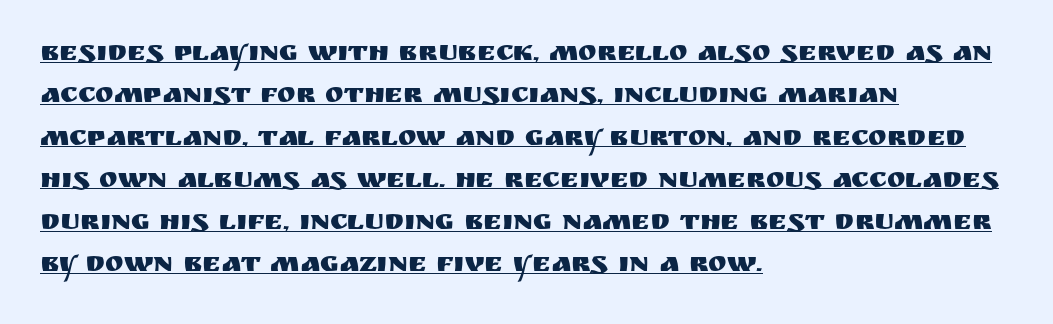
In designer terms, the underline attribute is active on this setting. Typeset ragged right — the left edge is the straight one. Compared with typical body copy, the letter spacing here is the same. Does the leading feel generous? No, just average.
